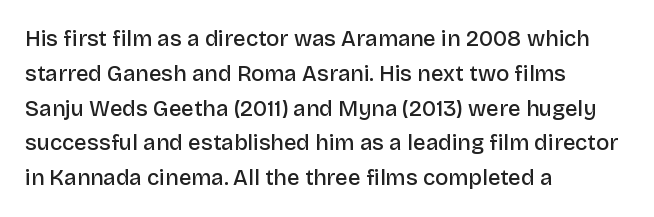
The image shows 22 px text type, upright; set left-aligned, normal line spacing (1.58x), normal letter spacing, not underlined.
